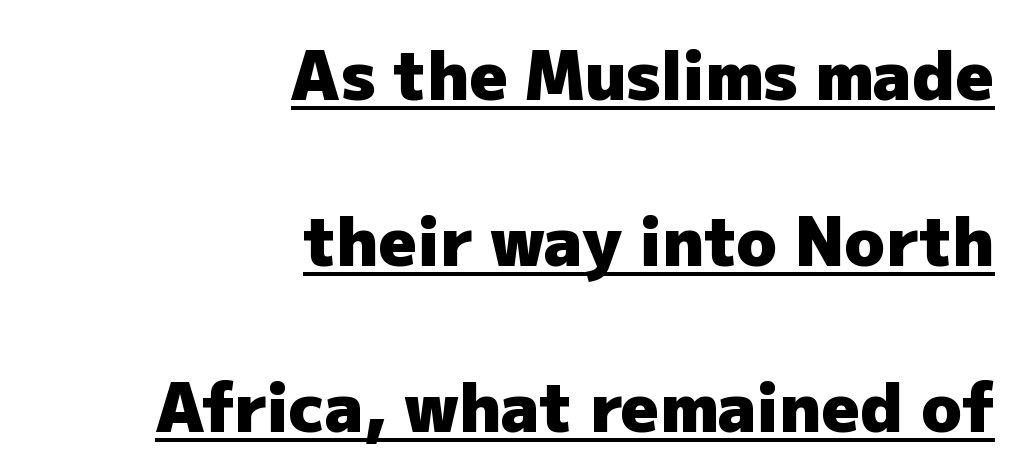
{"serif": "no", "italic": "no", "bold": "yes", "weight": "heavy", "width": "normal", "stroke_contrast": "low", "x_height": "medium", "monospaced": "no", "underline": "yes", "align": "right", "line_spacing": "loose", "line_spacing_ratio": 2.48, "letter_spacing": "normal", "letter_spacing_em": 0.0, "glyph_px": 67}
